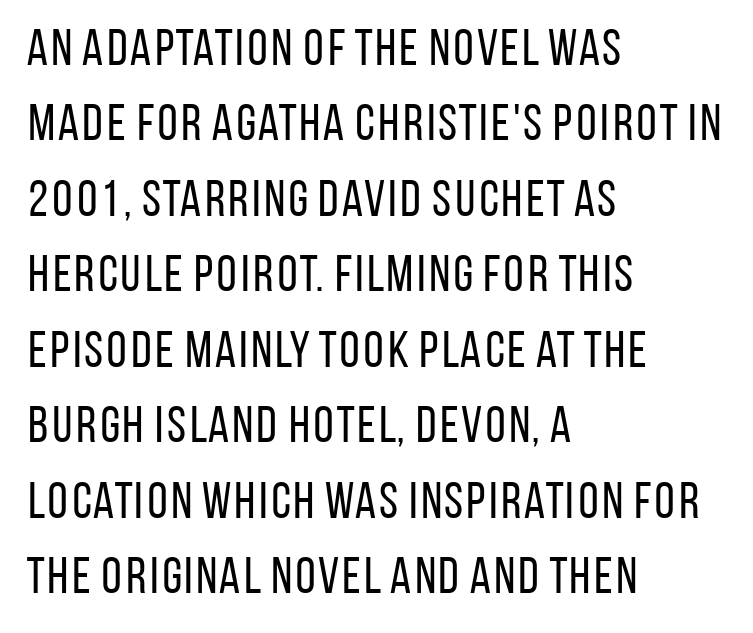
Spacing verdict: proportional, widths tailored to each character. Letterform terminals end flat and unadorned throughout the passage. The rendering anchors every line to the left-hand side. Honestly, there is no underline to notice here at all. Look at the tracking — it's just the regular setting, nothing added.
